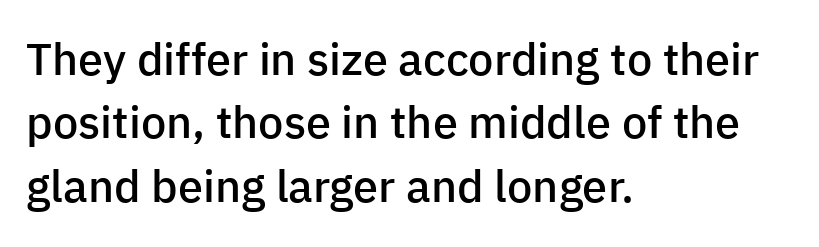
The face used here is proportionally spaced, like ordinary book or web type. The paragraph has a hard left edge and a soft right edge. The type family on display is of the sans-serif kind. Rule under the text: the space is simply empty.
